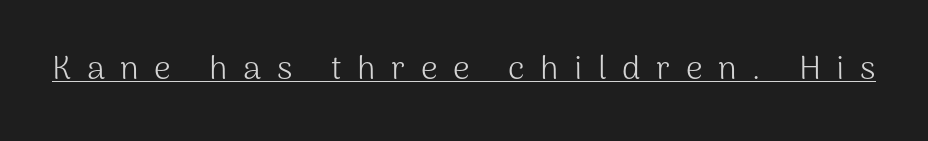
{"serif": "no", "italic": "no", "bold": "no", "weight": "light", "width": "normal", "stroke_contrast": "medium", "x_height": "medium", "monospaced": "no", "underline": "yes", "letter_spacing": "wide", "letter_spacing_em": 0.47, "glyph_px": 33}
